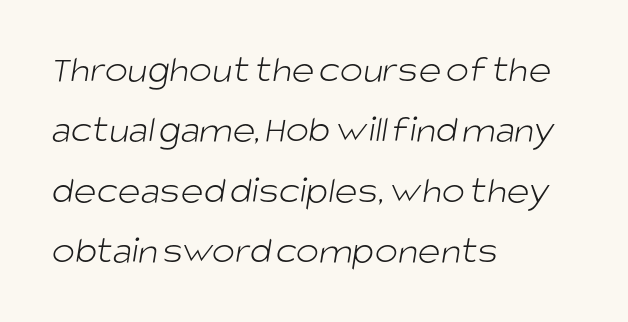
{"serif": "no", "bold": "no", "weight": "light", "width": "normal", "stroke_contrast": "low", "x_height": "large", "monospaced": "no", "underline": "no", "align": "left", "line_spacing": "normal", "line_spacing_ratio": 1.55, "letter_spacing": "normal", "letter_spacing_em": 0.0, "glyph_px": 39}
